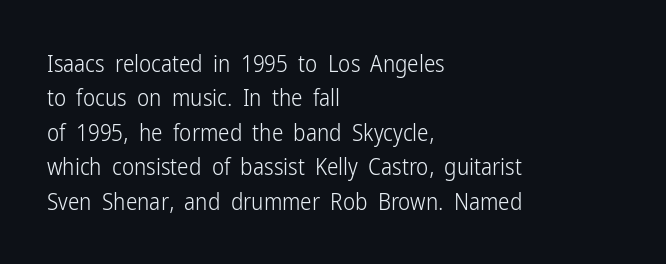
Observe the ordinary spacing: letters are neighbours, not strangers. Only glyphs here, with clear space below each row. Honestly, the row spacing looks completely unremarkable. No letter is thick-stroked: the sample isn't bold.
